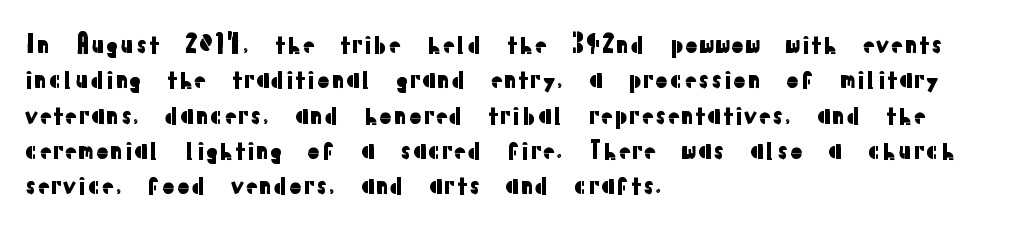
The passage shown stacks its lines at a standard gap. No extra tracking has been applied to these lines. Compared with a centered layout, this one pins lines to the left instead. The area under the type is left untouched. When letters stand straight like this, we call the style roman or upright.
